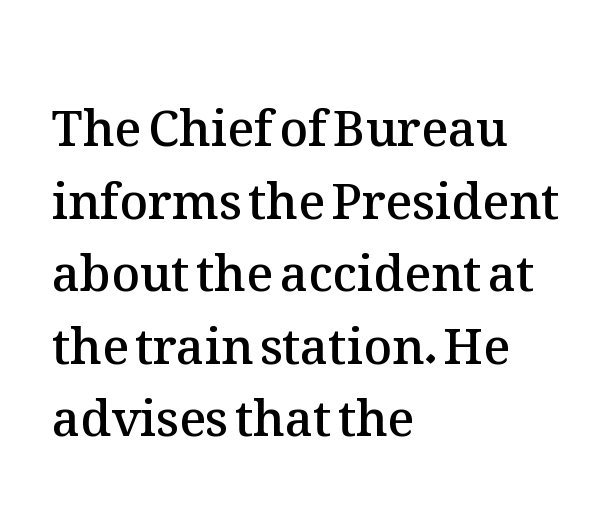
{"italic": "no", "bold": "semi", "weight": "semibold", "width": "normal", "stroke_contrast": "medium", "x_height": "medium", "monospaced": "no", "underline": "no", "align": "left", "line_spacing": "normal", "line_spacing_ratio": 1.48, "letter_spacing": "normal", "letter_spacing_em": 0.0, "glyph_px": 49}
